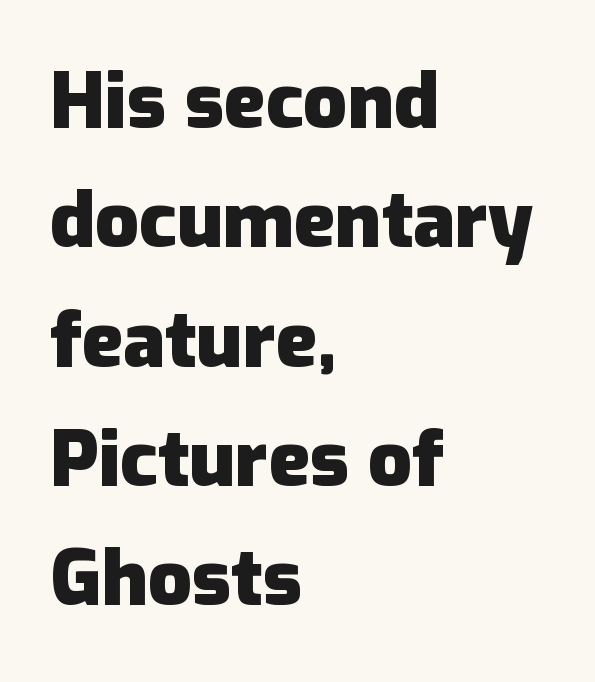
The image shows 77 px heavy sans-serif type, upright; set left-aligned, normal line spacing (1.55x), normal letter spacing, not underlined; low stroke contrast and a medium x-height.
